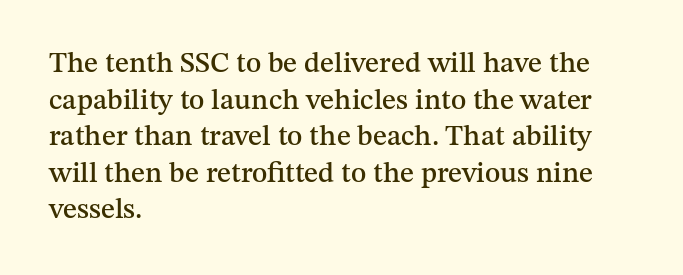
{"serif": "yes", "italic": "no", "width": "normal", "stroke_contrast": "medium", "x_height": "medium", "monospaced": "no", "underline": "no", "align": "left", "line_spacing": "normal", "line_spacing_ratio": 1.26, "letter_spacing": "normal", "letter_spacing_em": 0.0, "glyph_px": 29}
